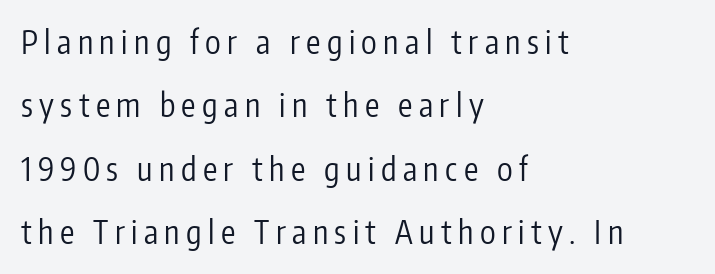
Nope, no serifs anywhere on these letters. What's the leading like? Stretched, with rows far apart. This rendering uses left alignment, leaving the right contour irregular. Varying glyph widths throughout — classic text-font behaviour.
